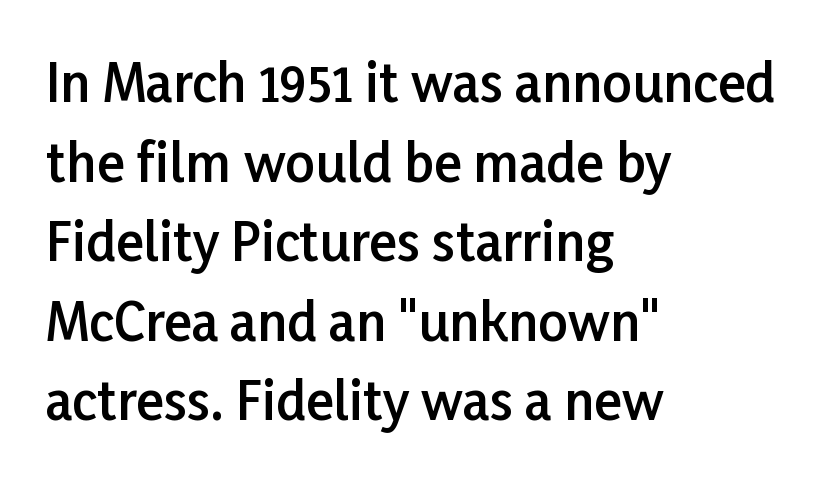
{"serif": "no", "italic": "no", "bold": "semi", "weight": "semibold", "width": "normal", "stroke_contrast": "low", "x_height": "medium", "monospaced": "no", "underline": "no", "align": "left", "line_spacing": "normal", "line_spacing_ratio": 1.53, "letter_spacing": "normal", "letter_spacing_em": 0.0, "glyph_px": 52}
